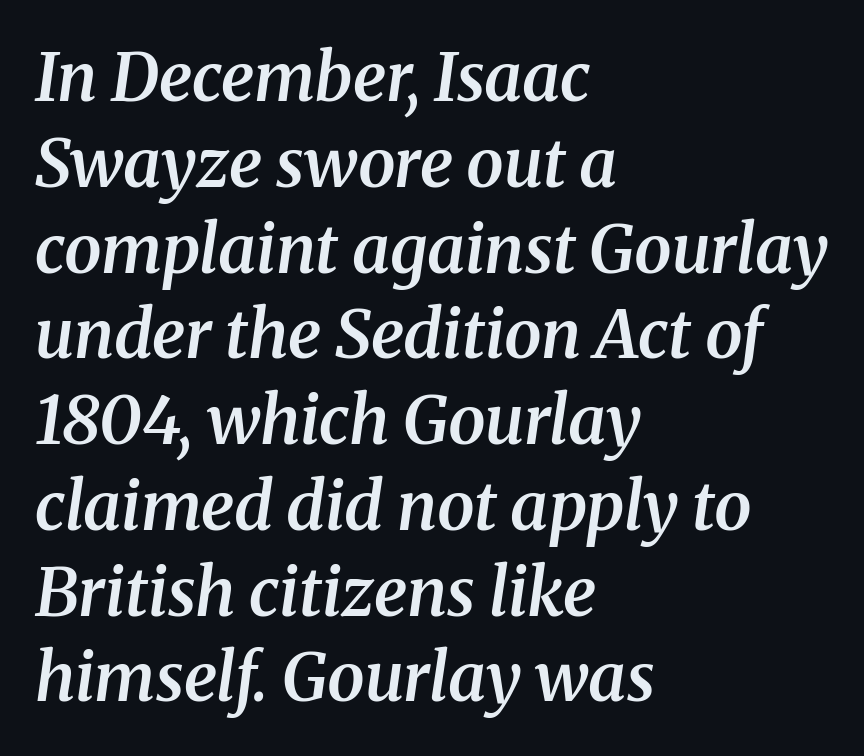
The image shows 67 px semibold serif type, italic (leaning right); set left-aligned, normal line spacing (1.28x), normal letter spacing, not underlined; medium stroke contrast and a medium x-height.
